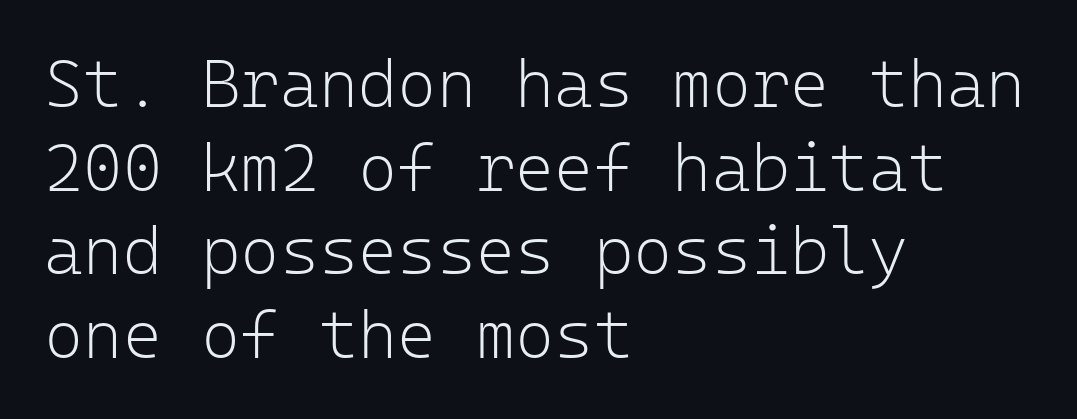
{"serif": "no", "italic": "no", "bold": "no", "weight": "light", "width": "normal", "stroke_contrast": "low", "x_height": "medium", "monospaced": "yes", "underline": "no", "align": "left", "line_spacing": "normal", "line_spacing_ratio": 1.25, "letter_spacing": "normal", "letter_spacing_em": 0.0, "glyph_px": 67}
